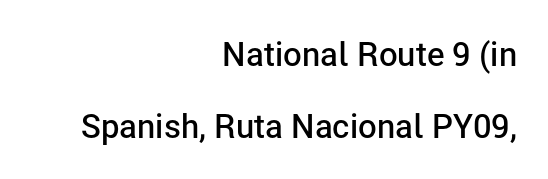
The image shows 33 px semibold sans-serif type, upright; set right-aligned, loose line spacing (2.19x), normal letter spacing, not underlined; low stroke contrast and a medium x-height.
